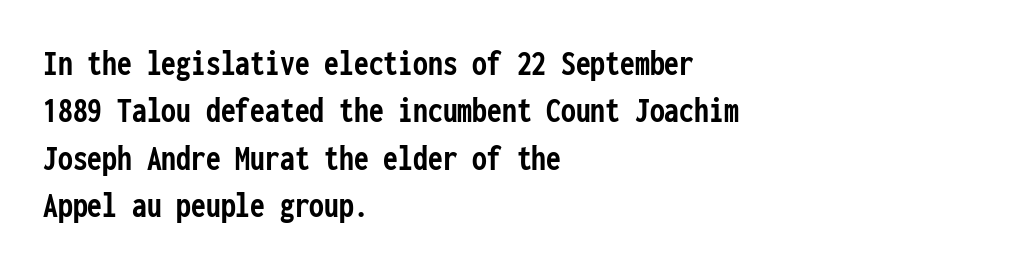
Q: Is the text bold? A: Yes.
Q: Is the text italic (slanted)? A: No, it is upright.
Q: Is the typeface a serif or a sans-serif typeface? A: Sans-serif.
Q: Is the text underlined? A: No.
Q: How is the paragraph aligned? A: Left-aligned.
Q: Is the spacing between letters normal or unusually wide? A: Normal.
Q: Is the spacing between lines tight, normal or loose? A: Normal.
Q: Width (condensed, normal, or wide)? A: Condensed.
Q: Stroke contrast? A: Low.
Q: x-height? A: Medium.
Q: Monospaced? A: Yes.
